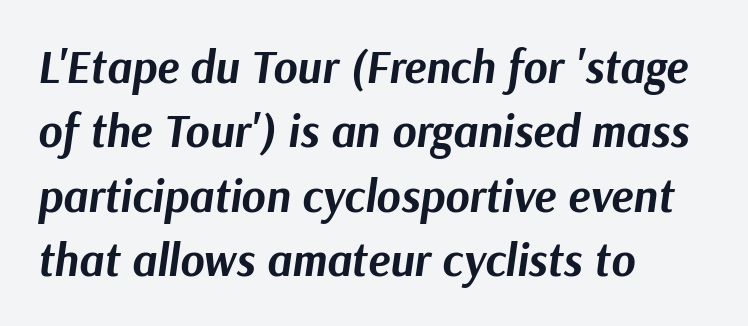
{"italic": "yes", "lean": "right", "slant_degrees": 9, "bold": "yes", "weight": "bold", "width": "normal", "stroke_contrast": "medium", "x_height": "medium", "monospaced": "no", "underline": "no", "align": "left", "line_spacing": "normal", "line_spacing_ratio": 1.4, "letter_spacing": "normal", "letter_spacing_em": 0.0, "glyph_px": 46}
